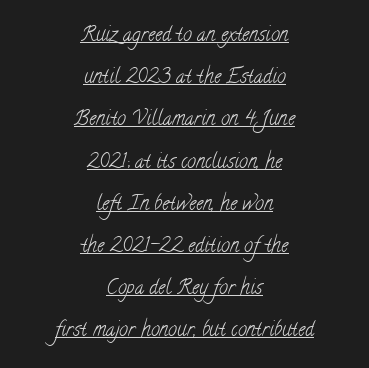
Q: Is the text bold? A: No.
Q: Is the text underlined? A: Yes.
Q: How is the paragraph aligned? A: Centered.
Q: Is the spacing between letters normal or unusually wide? A: Normal.
Q: Is the spacing between lines tight, normal or loose? A: Loose.
